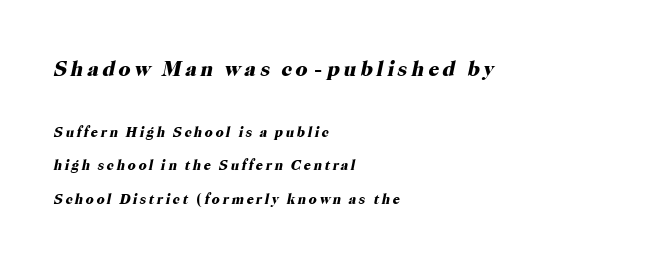
{"italic": "yes", "lean": "right", "slant_degrees": 12, "bold": "yes", "underline": "no", "align": "left", "line_spacing": "loose", "line_spacing_ratio": 2.42, "larger_block": "first", "size_ratio": 1.5, "glyph_px": 21}
